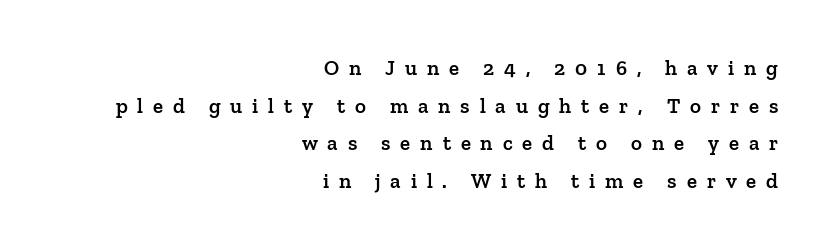
{"italic": "no", "bold": "semi", "underline": "no", "align": "right", "line_spacing_ratio": 1.79, "letter_spacing": "wide", "letter_spacing_em": 0.47, "glyph_px": 21}
